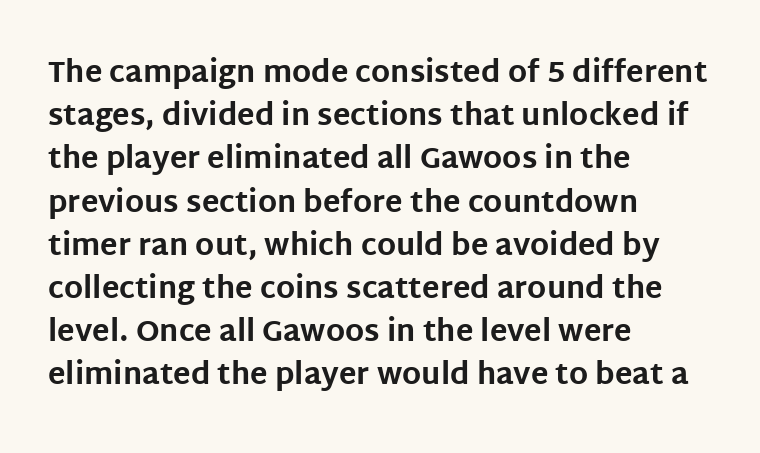
The space directly below the letters is spotless. This sample uses a sans-serif face. In CSS terms this would be text-align: left. In terms of weight, the rendering is a true, heavy bold. Is there any slant? The stems are plumb. What's the leading like? Ordinary, nothing unusual.
